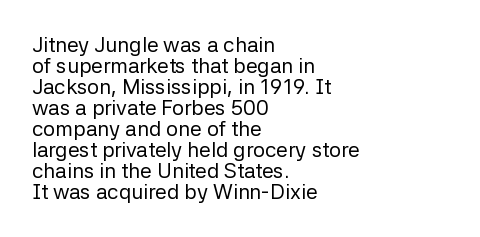
This is not heavy type; no bold has been used. The block of text is dense from top to bottom, with scant space between rows. Designer's note — italics off, roman on. Caption: standard tracking, unaltered. Rule under the text: the space is simply empty.
